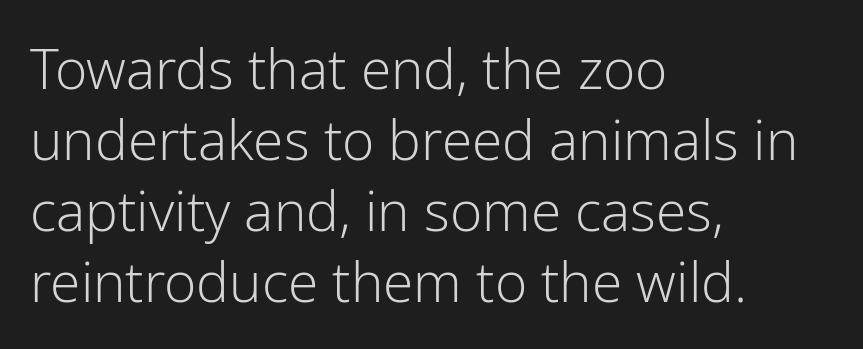
Q: Is the text bold? A: No.
Q: Is the text italic (slanted)? A: No, it is upright.
Q: Is the typeface a serif or a sans-serif typeface? A: Sans-serif.
Q: Is the text underlined? A: No.
Q: How is the paragraph aligned? A: Left-aligned.
Q: Is the spacing between letters normal or unusually wide? A: Normal.
Q: Is the spacing between lines tight, normal or loose? A: Normal.
Q: Width (condensed, normal, or wide)? A: Normal.
Q: Stroke contrast? A: Low.
Q: x-height? A: Medium.
Q: Monospaced? A: No.
